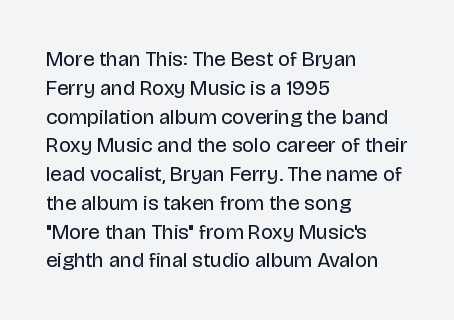
The image shows 21 px text type, upright; set left-aligned, normal line spacing (1.37x), normal letter spacing, not underlined.
